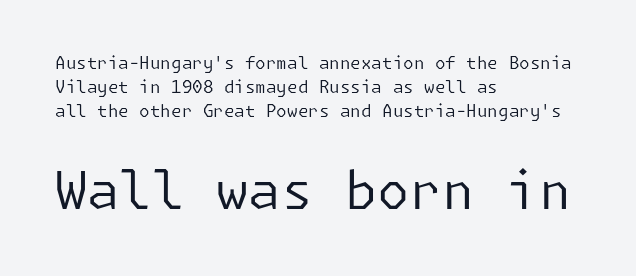
The image shows 52 px regular-weight sans-serif type, upright; set left-aligned, normal line spacing (1.4x), normal letter spacing, not underlined; the second (bottom) block is 3.06x larger; low stroke contrast and a medium x-height.
